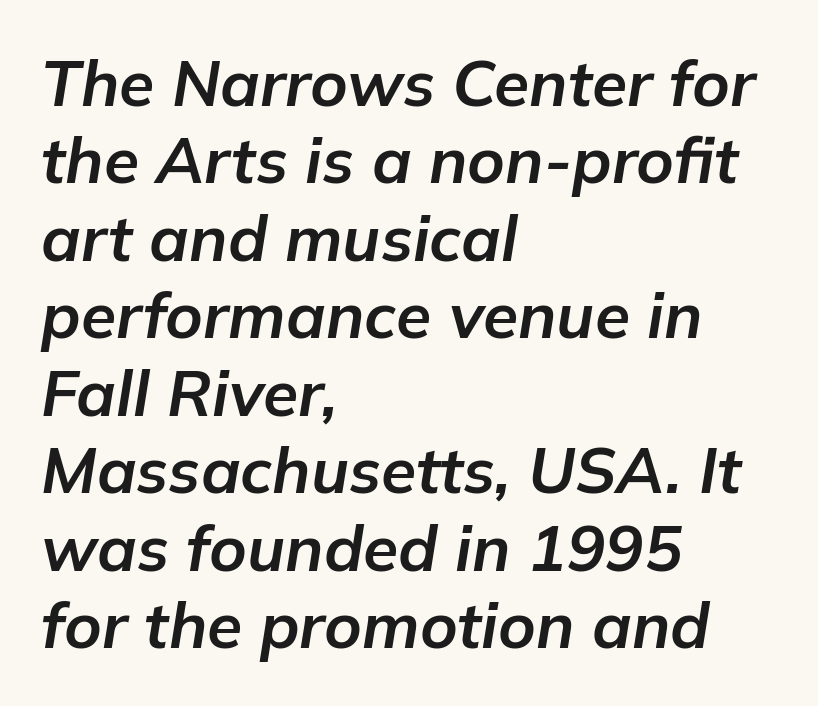
Q: Is the text bold? A: Yes.
Q: Is the text italic (slanted)? A: Yes, it leans right by about 9 degrees.
Q: Is the text underlined? A: No.
Q: How is the paragraph aligned? A: Left-aligned.
Q: Is the spacing between letters normal or unusually wide? A: Normal.
Q: Width (condensed, normal, or wide)? A: Normal.
Q: Stroke contrast? A: Low.
Q: x-height? A: Medium.
Q: Monospaced? A: No.
